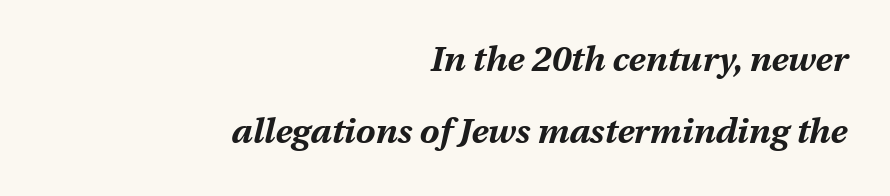
{"italic": "yes", "lean": "right", "slant_degrees": 13, "bold": "yes", "weight": "bold", "width": "normal", "stroke_contrast": "medium", "x_height": "medium", "monospaced": "no", "underline": "no", "align": "right", "line_spacing": "loose", "line_spacing_ratio": 2.05, "letter_spacing": "normal", "letter_spacing_em": 0.0, "glyph_px": 35}
